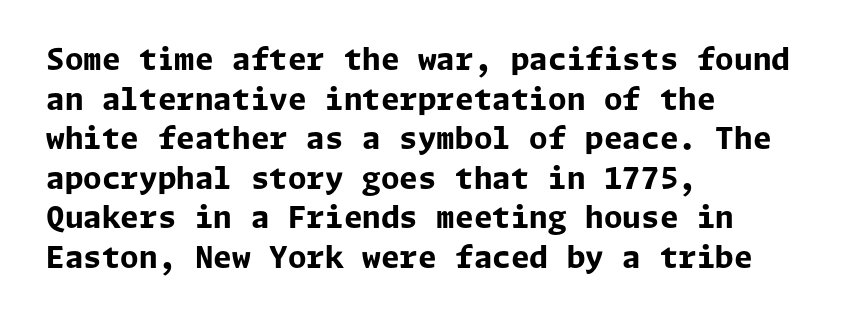
Leading: standard. This rendering uses left alignment, leaving the right contour irregular. The gaps between neighbouring characters are ordinary and unremarkable. No word sits above an underline. Font category for this specimen: sans-serif.
